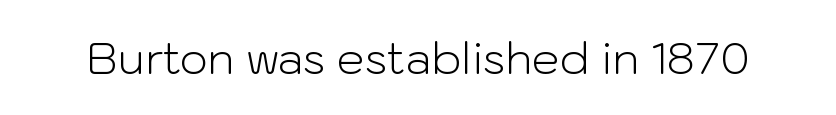
Q: Is the text bold? A: No.
Q: Is the text italic (slanted)? A: No, it is upright.
Q: Is the typeface a serif or a sans-serif typeface? A: Sans-serif.
Q: Is the text underlined? A: No.
Q: Is the spacing between letters normal or unusually wide? A: Normal.
Q: Width (condensed, normal, or wide)? A: Normal.
Q: Stroke contrast? A: Low.
Q: x-height? A: Medium.
Q: Monospaced? A: No.
